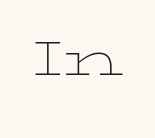
Q: Is the text bold? A: No.
Q: Is the text italic (slanted)? A: No, it is upright.
Q: Is the text underlined? A: No.
Q: Is the spacing between letters normal or unusually wide? A: Normal.
Q: Width (condensed, normal, or wide)? A: Wide.
Q: Stroke contrast? A: Low.
Q: x-height? A: Medium.
Q: Monospaced? A: No.
